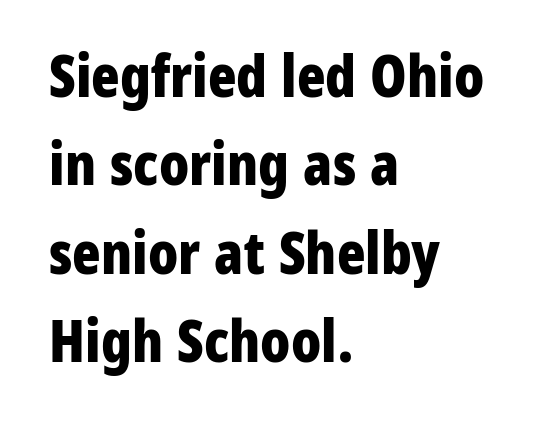
Q: Is the text bold? A: Yes.
Q: Is the text italic (slanted)? A: No, it is upright.
Q: Is the typeface a serif or a sans-serif typeface? A: Sans-serif.
Q: Is the text underlined? A: No.
Q: How is the paragraph aligned? A: Left-aligned.
Q: Is the spacing between letters normal or unusually wide? A: Normal.
Q: Is the spacing between lines tight, normal or loose? A: Normal.
Q: Width (condensed, normal, or wide)? A: Condensed.
Q: Stroke contrast? A: Low.
Q: x-height? A: Medium.
Q: Monospaced? A: No.
